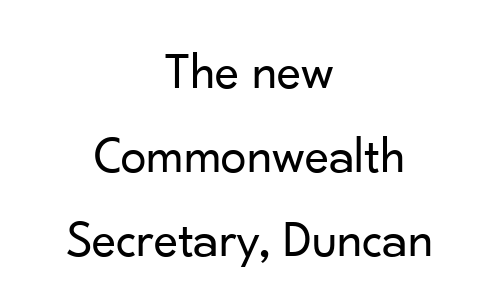
{"serif": "no", "italic": "no", "bold": "no", "weight": "regular", "width": "normal", "stroke_contrast": "low", "x_height": "small", "monospaced": "no", "underline": "no", "align": "center", "line_spacing": "normal", "line_spacing_ratio": 1.62, "letter_spacing": "normal", "letter_spacing_em": 0.0, "glyph_px": 52}
